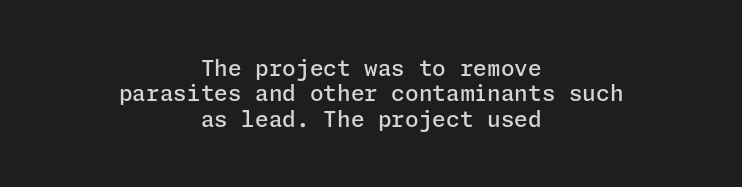
The image shows 22 px text type, upright; set centered, tight line spacing (1.15x), normal letter spacing, not underlined.
